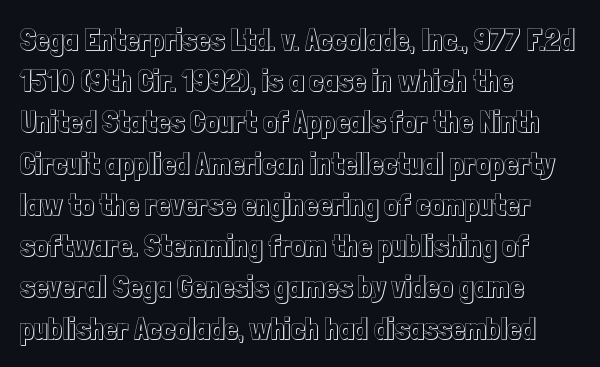
Q: Is the text italic (slanted)? A: No, it is upright.
Q: Is the text underlined? A: No.
Q: How is the paragraph aligned? A: Left-aligned.
Q: Is the spacing between letters normal or unusually wide? A: Normal.
Q: Is the spacing between lines tight, normal or loose? A: Normal.
Q: Width (condensed, normal, or wide)? A: Condensed.
Q: x-height? A: Medium.
Q: Monospaced? A: No.
